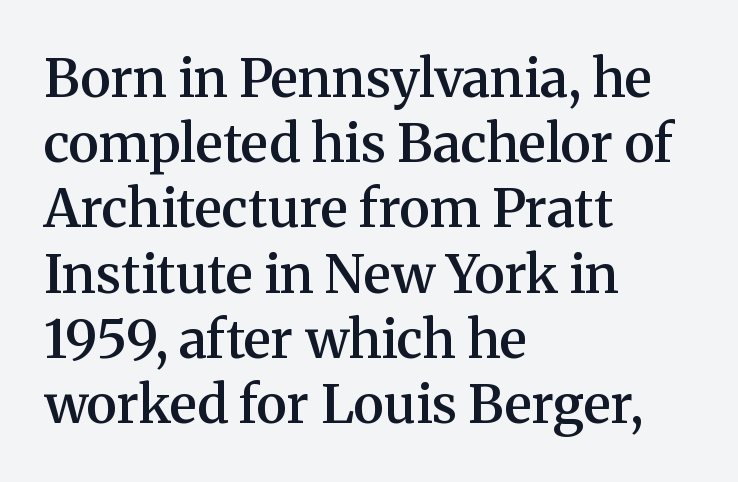
The image shows 53 px semibold serif type, upright; set left-aligned, line spacing 1.23x, normal letter spacing, not underlined; medium stroke contrast and a medium x-height.
